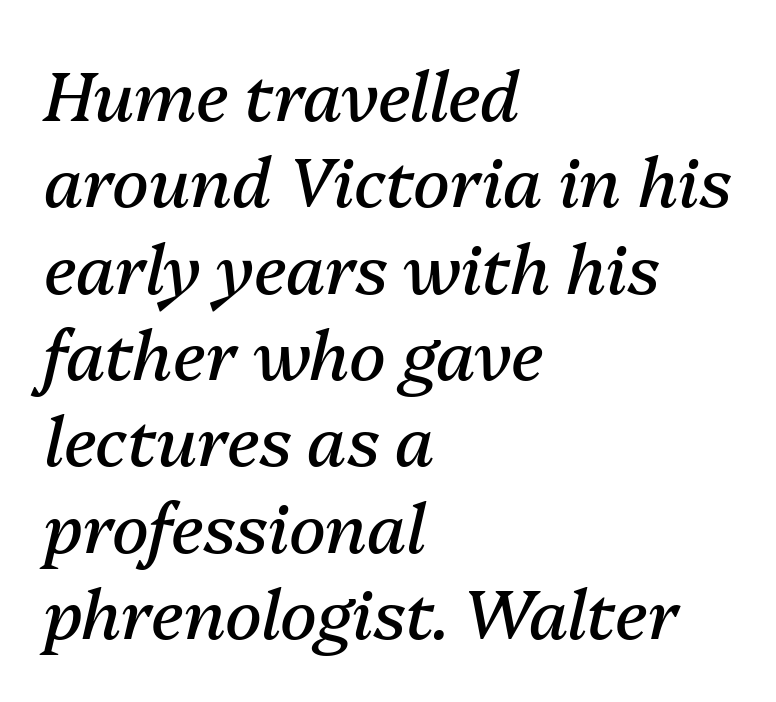
The line-height multiplier appears to be the usual default. Weight: not bold — regular or lighter. If you drew a line through each stem, it would be angled. Default kerning and tracking; the words read as compact shapes. The glyphs are unaccompanied by any horizontal stroke below them.
